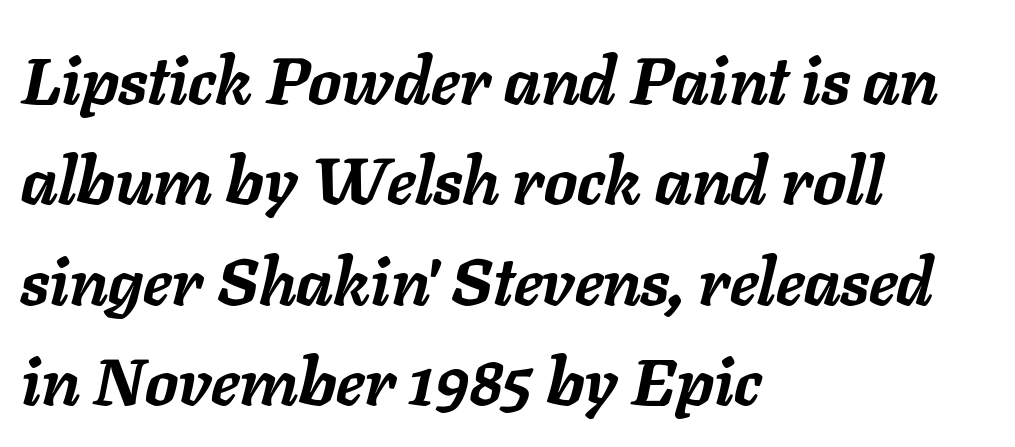
Q: Is the text bold? A: Yes.
Q: Is the text italic (slanted)? A: Yes, it leans right by about 11 degrees.
Q: Is the text underlined? A: No.
Q: How is the paragraph aligned? A: Left-aligned.
Q: Is the spacing between letters normal or unusually wide? A: Normal.
Q: Is the spacing between lines tight, normal or loose? A: Normal.
Q: Width (condensed, normal, or wide)? A: Normal.
Q: Stroke contrast? A: Low.
Q: x-height? A: Medium.
Q: Monospaced? A: No.
